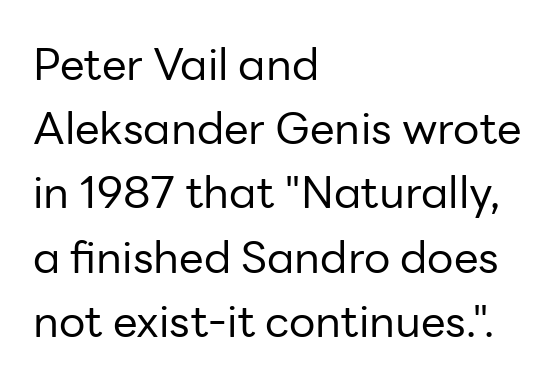
Q: Is the text bold? A: No.
Q: Is the text italic (slanted)? A: No, it is upright.
Q: Is the typeface a serif or a sans-serif typeface? A: Sans-serif.
Q: Is the text underlined? A: No.
Q: How is the paragraph aligned? A: Left-aligned.
Q: Is the spacing between letters normal or unusually wide? A: Normal.
Q: Is the spacing between lines tight, normal or loose? A: Normal.
Q: Width (condensed, normal, or wide)? A: Normal.
Q: Stroke contrast? A: Low.
Q: x-height? A: Medium.
Q: Monospaced? A: No.
